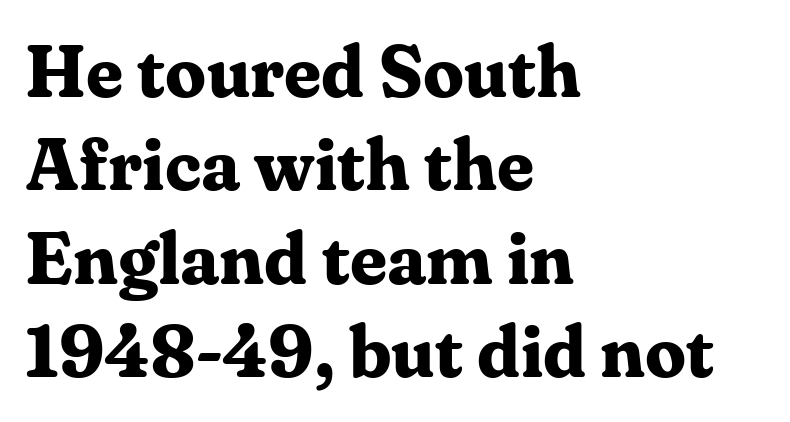
The image shows 73 px bold serif type, upright; set left-aligned, normal line spacing (1.28x), normal letter spacing, not underlined; medium stroke contrast and a medium x-height.
